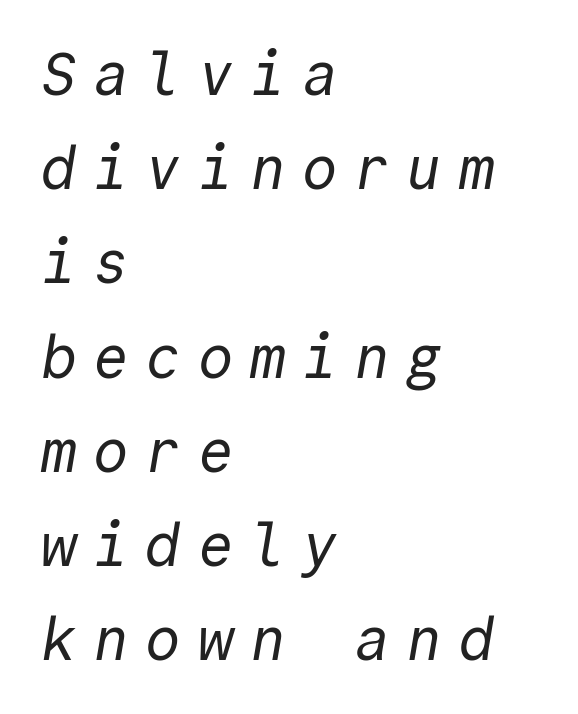
The image shows 60 px regular-weight sans-serif type, monospaced; set left-aligned, normal line spacing (1.57x), unusually wide letter spacing (+0.27 em), not underlined; a medium x-height.
